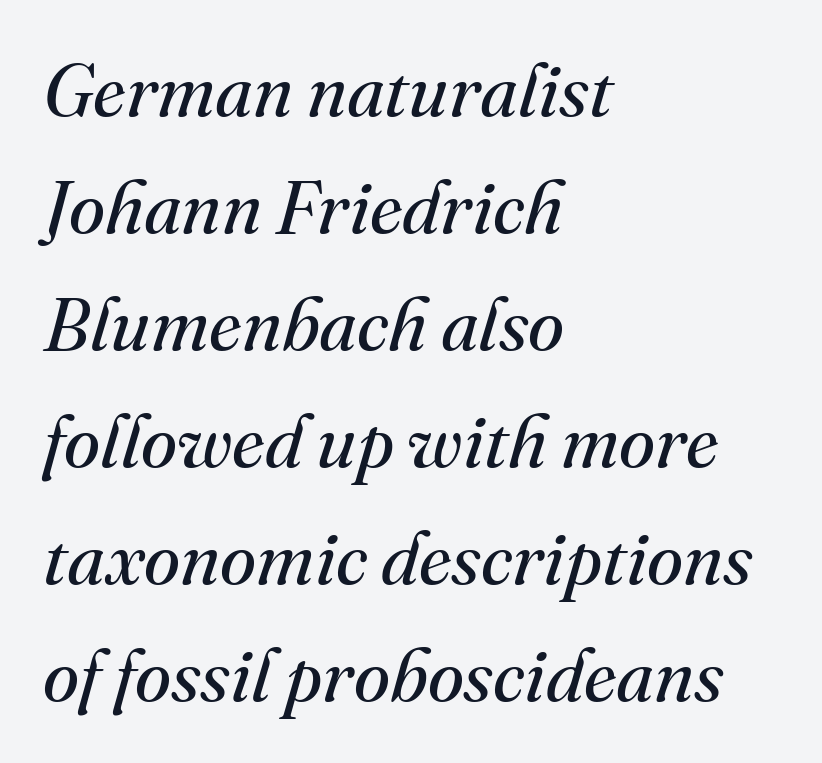
{"serif": "yes", "italic": "yes", "lean": "right", "slant_degrees": 16, "bold": "no", "weight": "regular", "width": "normal", "stroke_contrast": "medium", "x_height": "small", "monospaced": "no", "underline": "no", "align": "left", "line_spacing": "normal", "line_spacing_ratio": 1.58, "letter_spacing": "normal", "letter_spacing_em": 0.0, "glyph_px": 74}
